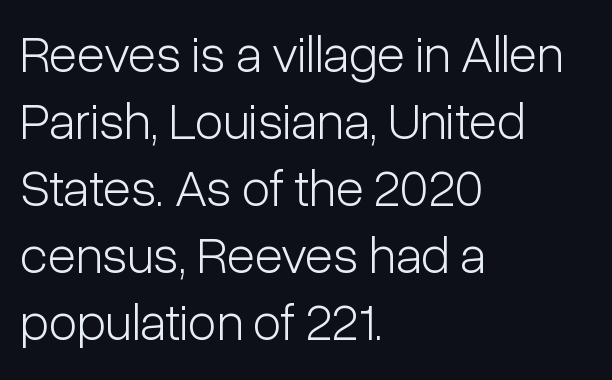
Q: Is the text bold? A: No.
Q: Is the text italic (slanted)? A: No, it is upright.
Q: Is the typeface a serif or a sans-serif typeface? A: Sans-serif.
Q: Is the text underlined? A: No.
Q: How is the paragraph aligned? A: Left-aligned.
Q: Is the spacing between letters normal or unusually wide? A: Normal.
Q: Is the spacing between lines tight, normal or loose? A: Normal.
Q: Width (condensed, normal, or wide)? A: Condensed.
Q: Stroke contrast? A: Low.
Q: x-height? A: Medium.
Q: Monospaced? A: No.
